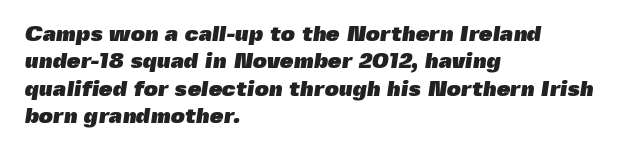
{"bold": "yes", "underline": "no", "align": "left", "line_spacing": "normal", "line_spacing_ratio": 1.25, "letter_spacing": "normal", "letter_spacing_em": 0.0, "glyph_px": 22}
